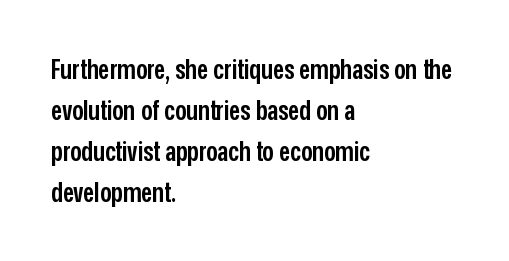
Notice how the stems are strictly vertical — no italics here. Note: no serifs on the glyphs. Descenders hang freely into open space. Heft: intermediate — a semibold.
